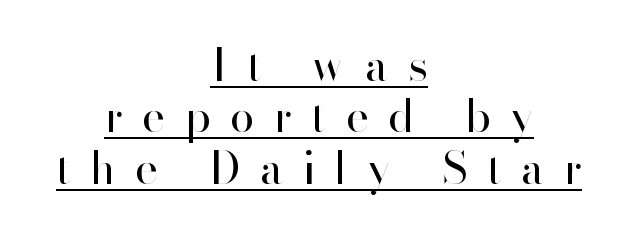
{"serif": "no", "italic": "no", "bold": "no", "weight": "regular", "width": "normal", "stroke_contrast": "high", "x_height": "small", "monospaced": "no", "underline": "yes", "align": "center", "line_spacing_ratio": 1.17, "letter_spacing": "wide", "letter_spacing_em": 0.46, "glyph_px": 44}
